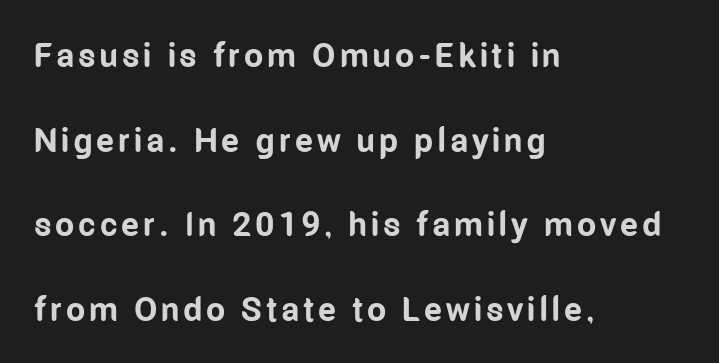
Q: Is the text bold? A: Yes.
Q: Is the text italic (slanted)? A: No, it is upright.
Q: Is the typeface a serif or a sans-serif typeface? A: Sans-serif.
Q: Is the text underlined? A: No.
Q: How is the paragraph aligned? A: Left-aligned.
Q: Is the spacing between lines tight, normal or loose? A: Loose.
Q: Width (condensed, normal, or wide)? A: Condensed.
Q: Stroke contrast? A: Low.
Q: x-height? A: Medium.
Q: Monospaced? A: No.
